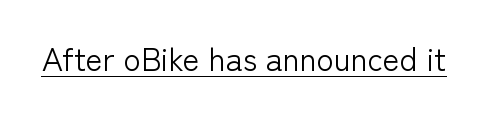
Look at the bottom of the vertical strokes: they stop flat, with no serifs. Bold? No — there's no thickening of the strokes. Looks like regular typesetting: each glyph gets only the width it needs. No extra tracking has been applied to these lines.
